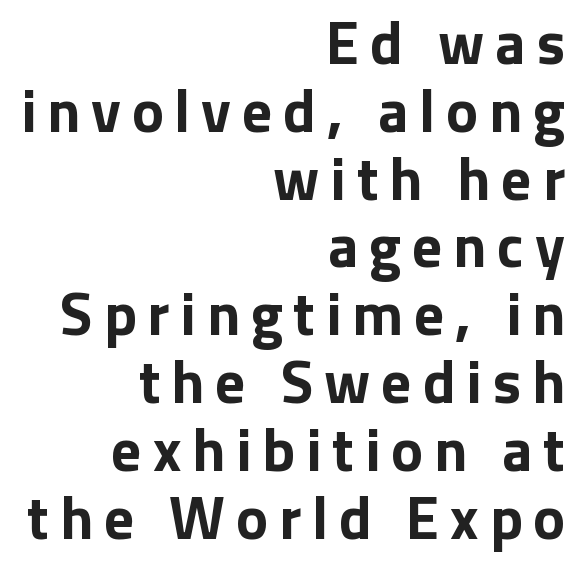
Q: Is the text bold? A: Yes.
Q: Is the text italic (slanted)? A: No, it is upright.
Q: Is the typeface a serif or a sans-serif typeface? A: Sans-serif.
Q: Is the text underlined? A: No.
Q: How is the paragraph aligned? A: Right-aligned.
Q: Is the spacing between lines tight, normal or loose? A: Tight.
Q: Width (condensed, normal, or wide)? A: Normal.
Q: Stroke contrast? A: Low.
Q: x-height? A: Medium.
Q: Monospaced? A: No.
